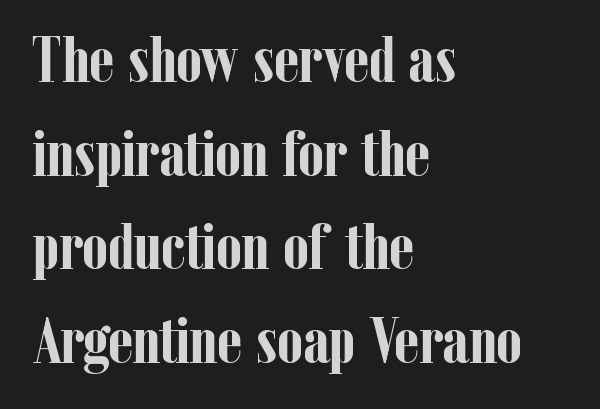
Honestly, there is no underline to notice here at all. The font family rendered here belongs to the serif group. The line-height multiplier appears to be the usual default. Is this a fixed-width face? No — the glyphs have proportional, varying widths. In terms of posture, this sample is upright.
